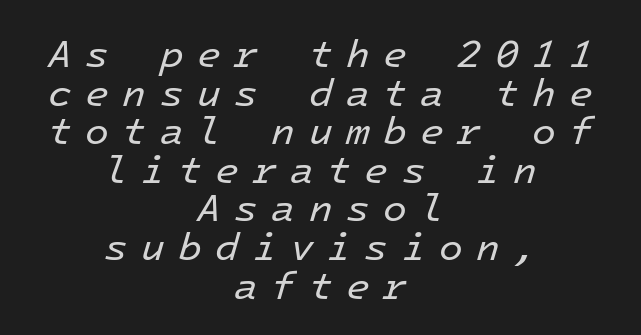
The image shows 39 px regular-weight type, italic (leaning right), monospaced; set centered, tight line spacing (0.99x), unusually wide letter spacing (+0.34 em), not underlined; low stroke contrast and a medium x-height.
